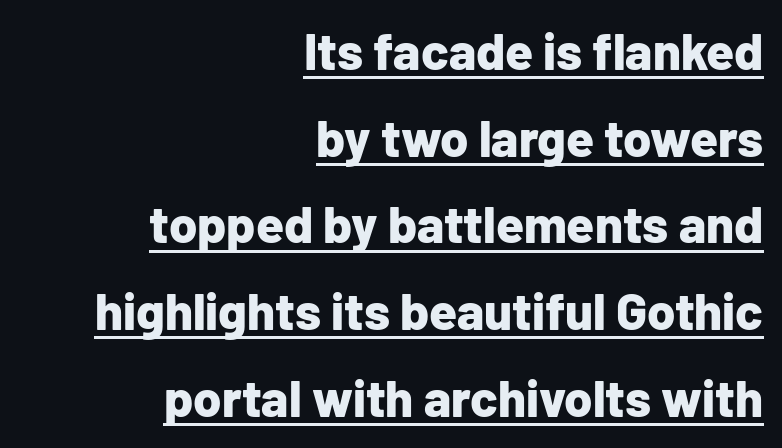
Q: Is the text bold? A: Yes.
Q: Is the text italic (slanted)? A: No, it is upright.
Q: Is the typeface a serif or a sans-serif typeface? A: Sans-serif.
Q: Is the text underlined? A: Yes.
Q: How is the paragraph aligned? A: Right-aligned.
Q: Is the spacing between letters normal or unusually wide? A: Normal.
Q: Is the spacing between lines tight, normal or loose? A: Normal.
Q: Width (condensed, normal, or wide)? A: Normal.
Q: Stroke contrast? A: Low.
Q: x-height? A: Medium.
Q: Monospaced? A: No.
